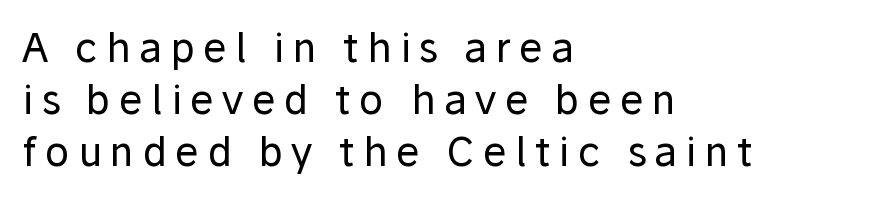
The image shows 40 px regular-weight sans-serif type, upright; set left-aligned, normal line spacing (1.3x), unusually wide letter spacing (+0.21 em), not underlined; low stroke contrast and a medium x-height.
